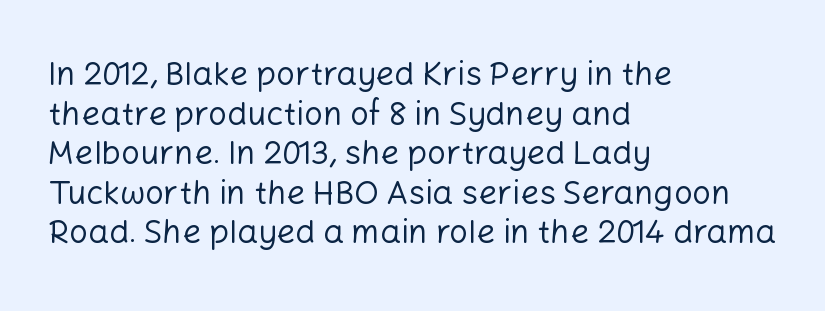
{"serif": "no", "italic": "no", "bold": "no", "weight": "regular", "width": "normal", "stroke_contrast": "low", "x_height": "medium", "monospaced": "no", "underline": "no", "align": "left", "line_spacing_ratio": 1.2, "letter_spacing": "normal", "letter_spacing_em": 0.0, "glyph_px": 33}
